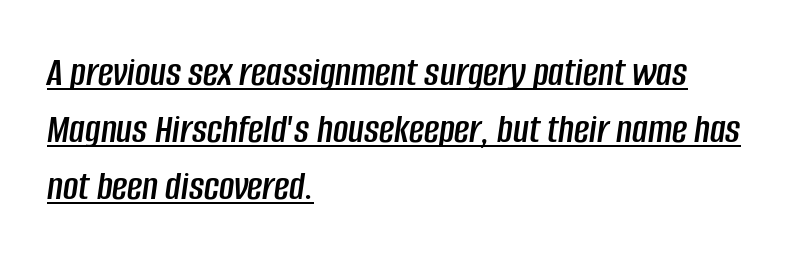
Interline gaps are of average width in this sample. A typesetter would call this proportional, since set widths differ per character. In terms of letterspacing, this is plain default setting. It's the slanting kind of type. Reading down the block, your eye returns to a fixed left position each line. The passage shown is underscored from start to finish.
